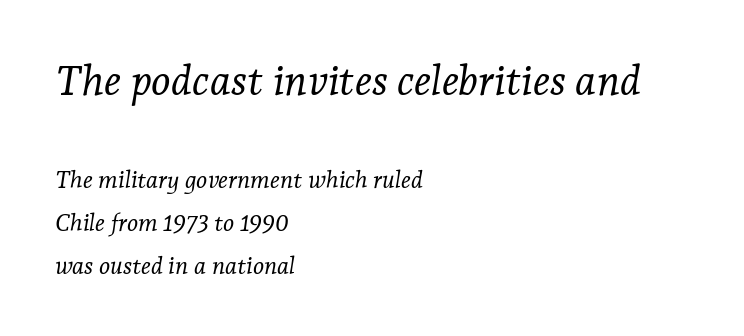
The image shows 42 px light serif type, italic (leaning right); set left-aligned, line spacing 1.81x, normal letter spacing, not underlined; the first (top) block is 1.75x larger; low stroke contrast and a medium x-height.
